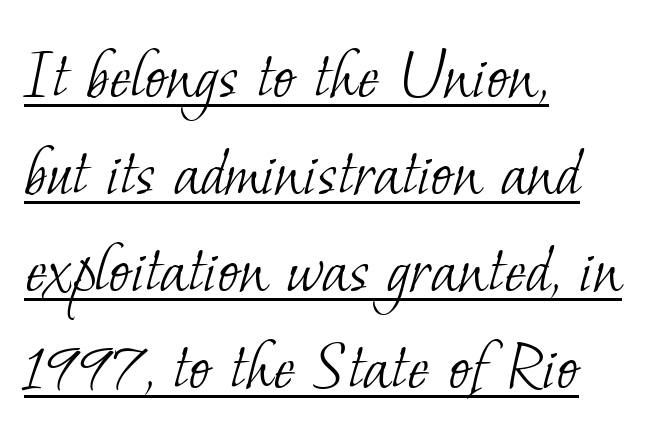
Q: Is the text bold? A: No.
Q: Is the typeface a serif or a sans-serif typeface? A: Serif.
Q: Is the text underlined? A: Yes.
Q: How is the paragraph aligned? A: Left-aligned.
Q: Is the spacing between letters normal or unusually wide? A: Normal.
Q: Is the spacing between lines tight, normal or loose? A: Normal.
Q: Width (condensed, normal, or wide)? A: Normal.
Q: Stroke contrast? A: Low.
Q: x-height? A: Small.
Q: Monospaced? A: No.
